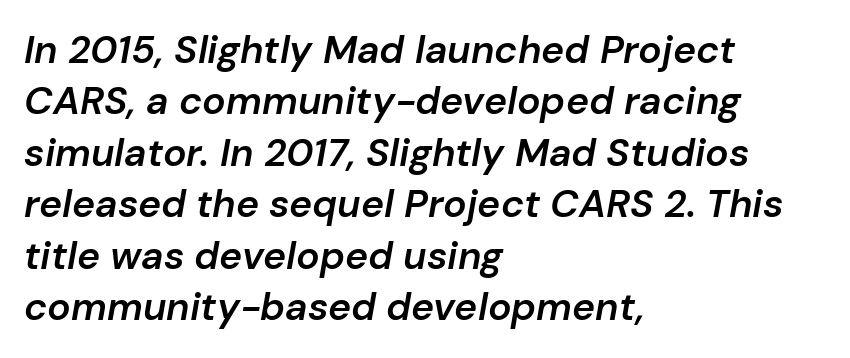
{"italic": "yes", "lean": "right", "slant_degrees": 10, "bold": "semi", "weight": "semibold", "width": "normal", "stroke_contrast": "low", "x_height": "medium", "monospaced": "no", "underline": "no", "align": "left", "line_spacing": "normal", "line_spacing_ratio": 1.32, "letter_spacing": "normal", "letter_spacing_em": 0.0, "glyph_px": 39}
